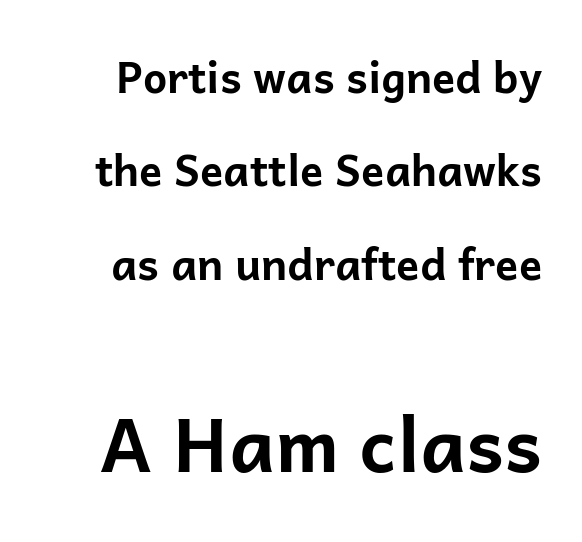
The letters advance in unequal steps, a hallmark of proportional type. The baseline area is clear. These lines are composed in type without serifs. Vertically, the passage feels expansive, rows floating well apart. Posture: vertical.
